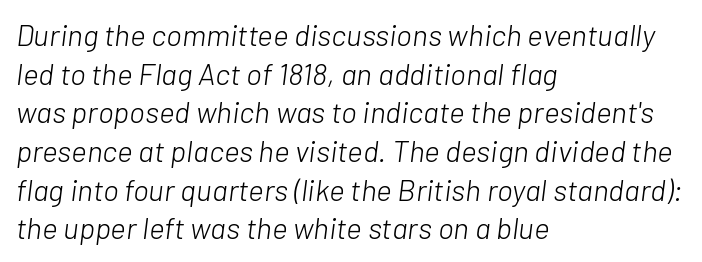
{"italic": "yes", "lean": "right", "slant_degrees": 7, "bold": "no", "weight": "light", "width": "normal", "stroke_contrast": "low", "x_height": "medium", "monospaced": "no", "underline": "no", "align": "left", "line_spacing": "normal", "line_spacing_ratio": 1.29, "letter_spacing": "normal", "letter_spacing_em": 0.0, "glyph_px": 30}
